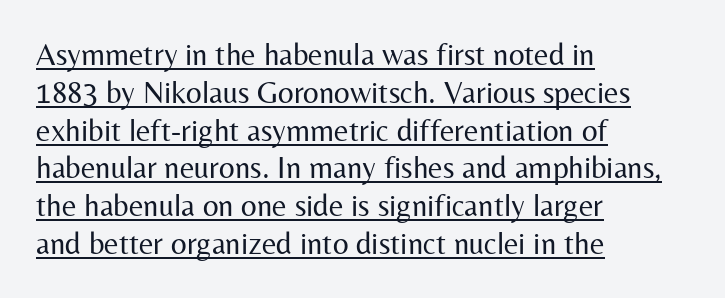
The image shows 31 px regular-weight sans-serif type, upright; set left-aligned, line spacing 1.22x, normal letter spacing, underlined; medium stroke contrast and a medium x-height.
